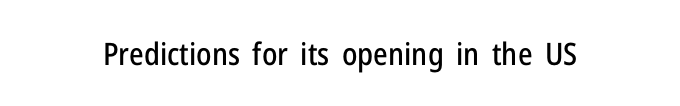
{"serif": "no", "italic": "no", "width": "condensed", "stroke_contrast": "low", "x_height": "medium", "monospaced": "no", "underline": "no", "letter_spacing": "normal", "letter_spacing_em": 0.0, "glyph_px": 31}
